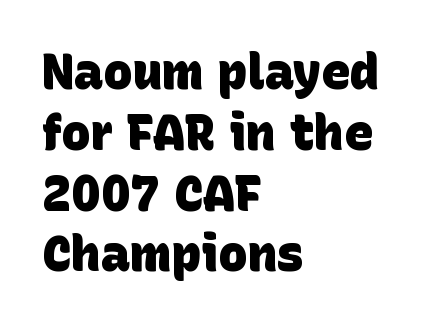
{"serif": "no", "bold": "yes", "weight": "heavy", "width": "normal", "stroke_contrast": "low", "x_height": "large", "monospaced": "no", "underline": "no", "align": "left", "line_spacing_ratio": 1.24, "letter_spacing": "normal", "letter_spacing_em": 0.0, "glyph_px": 49}
